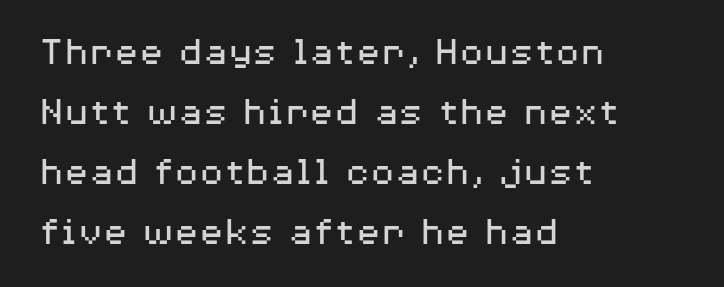
The rows are spaced the way most documents space them. Unbolded letterforms with no extra heft. These lines keep a tight, regular rhythm from letter to letter. A clean baseline with only descenders dipping below it. This sample uses a sans-serif face. One-word summary of the alignment: left.
